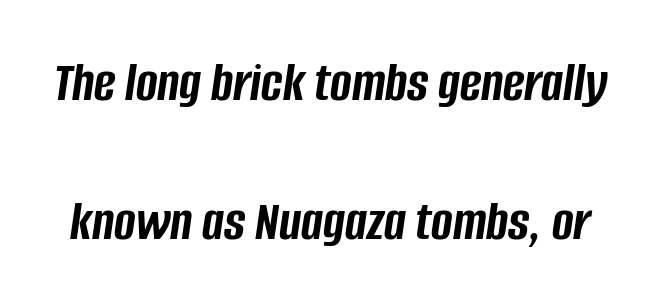
The typesetting leans heavy: a genuine bold. Descender tails drop into unmarked territory. You could not count columns in this text — the font is proportionally spaced. You could call the tracking neutral — neither tight nor loose.
